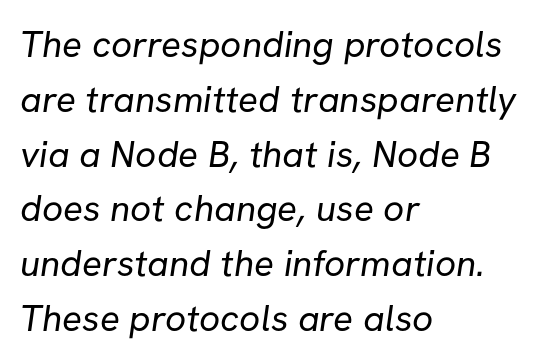
Looks like regular typesetting: each glyph gets only the width it needs. The font is comparable to plain body text, perhaps lighter. Is there much room between lines? A standard amount, neither cramped nor airy. Nobody touched the tracking dial on this one.
